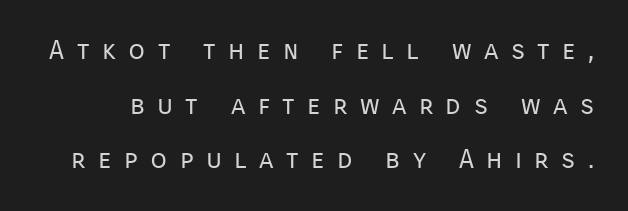
The image shows 27 px text type, upright; set loose line spacing (2.02x), unusually wide letter spacing (+0.46 em), not underlined.
